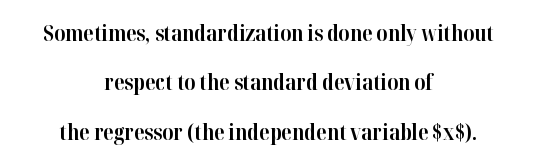
Loosely led — the rows are spread out. The face used here is rendered with its standard letterfit. The font's upright variant was chosen for this text. Rule under the text: the space is simply empty. Thick stems and heavy bowls — unmistakably bold. Where is the straight margin? There isn't one; the lines are centered.
